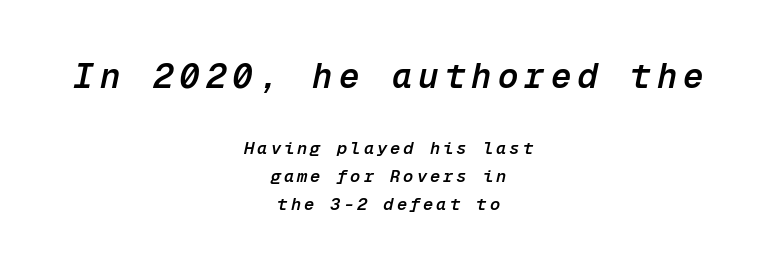
No word sits above an underline. Does the copy run flush right? No — it is centered line by line. The rendering uses a moderate line-height, typical for paragraphs. Each letter, wide or thin by design, is forced into the same width here.
